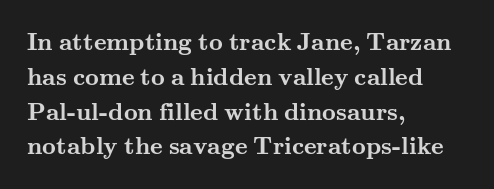
Q: Is the text bold? A: Yes.
Q: Is the text italic (slanted)? A: No, it is upright.
Q: Is the text underlined? A: No.
Q: How is the paragraph aligned? A: Left-aligned.
Q: Is the spacing between letters normal or unusually wide? A: Normal.
Q: Is the spacing between lines tight, normal or loose? A: Normal.
